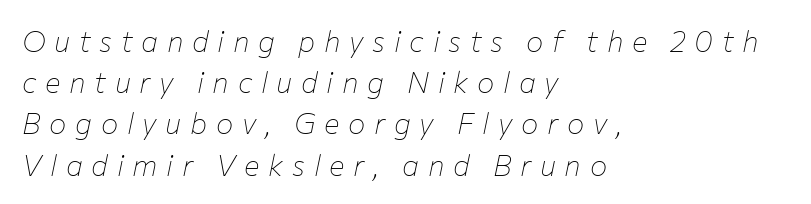
Q: Is the text bold? A: No.
Q: Is the text italic (slanted)? A: Yes, it leans right by about 12 degrees.
Q: Is the text underlined? A: No.
Q: How is the paragraph aligned? A: Left-aligned.
Q: Is the spacing between letters normal or unusually wide? A: Unusually wide.
Q: Is the spacing between lines tight, normal or loose? A: Normal.
Q: Width (condensed, normal, or wide)? A: Normal.
Q: Stroke contrast? A: Low.
Q: x-height? A: Medium.
Q: Monospaced? A: No.
